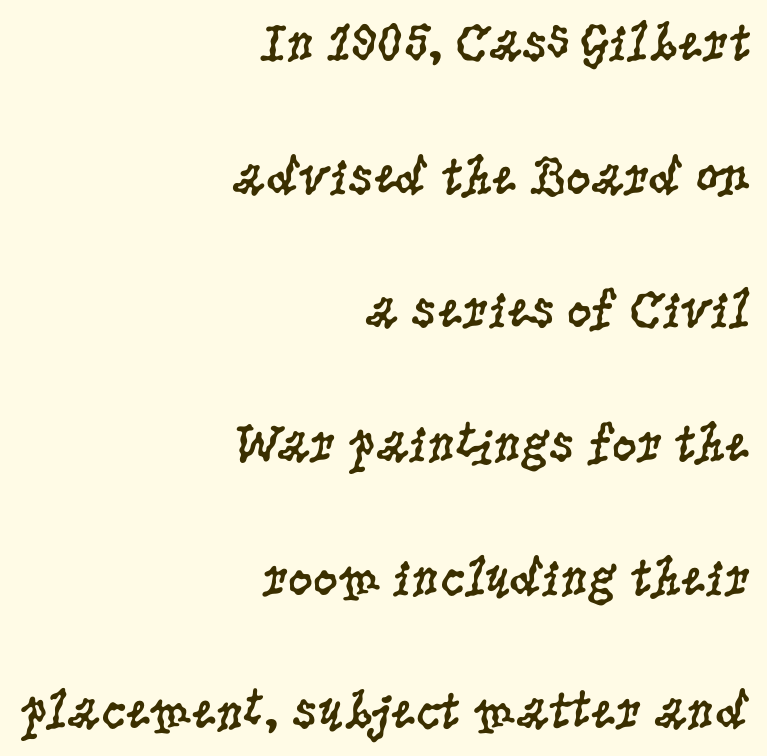
The letters look calm and open, with moderate or lighter stems. Each letter keeps its own natural width here, so spacing adapts to shape. Leftover space on each line is placed entirely before the opening word. These lines keep a tight, regular rhythm from letter to letter. Each new line begins a long way beneath the previous one.
